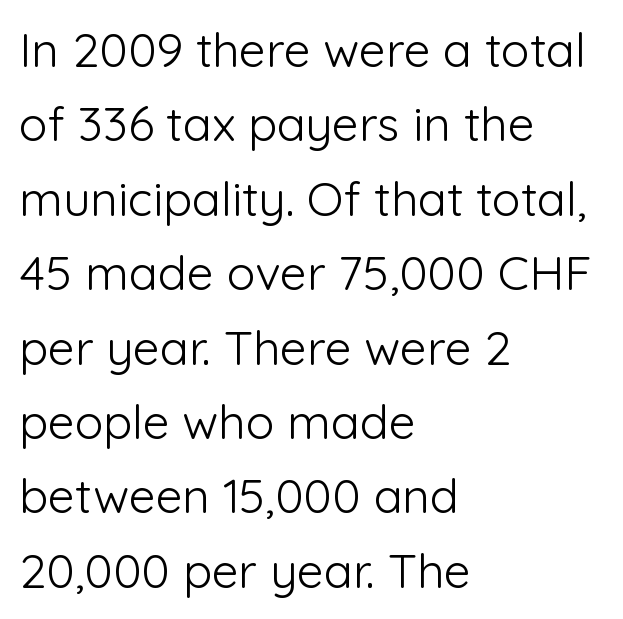
{"serif": "no", "italic": "no", "bold": "no", "weight": "light", "width": "normal", "stroke_contrast": "low", "x_height": "medium", "monospaced": "no", "underline": "no", "align": "left", "line_spacing": "normal", "line_spacing_ratio": 1.55, "letter_spacing": "normal", "letter_spacing_em": 0.0, "glyph_px": 48}
